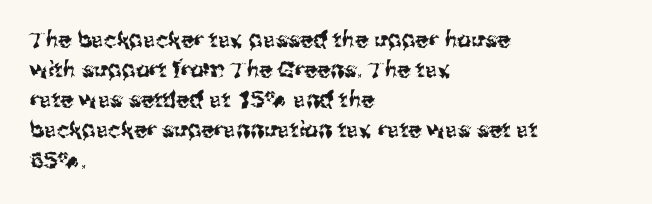
The lettering stays uniformly vertical, giving the passage a roman look. The text block is weighted toward the left margin, trailing off unevenly rightward. A typesetter would call this zero additional tracking. Evenly set lines give the paragraph a standard silhouette.
